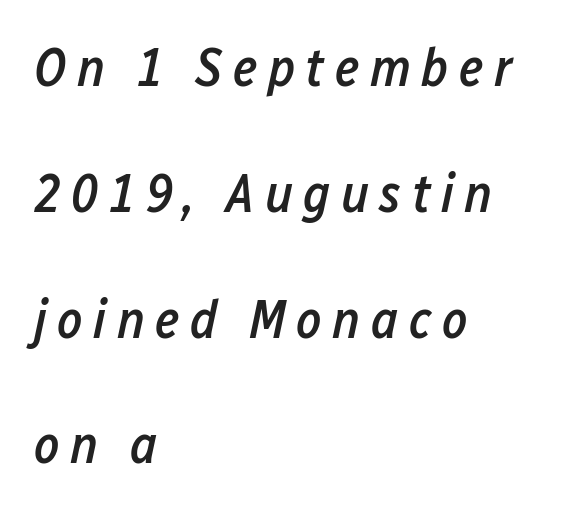
Quick note: underline off. The text carries the slant typical of an italic or oblique font. Notice how the passage keeps a crisp vertical edge on the left only. Do the characters align in a grid? No, the font is proportional. Is there much room between lines? Yes — plenty of vertical air separates them. A somewhat darkened texture: the type is semibold rather than bold.
